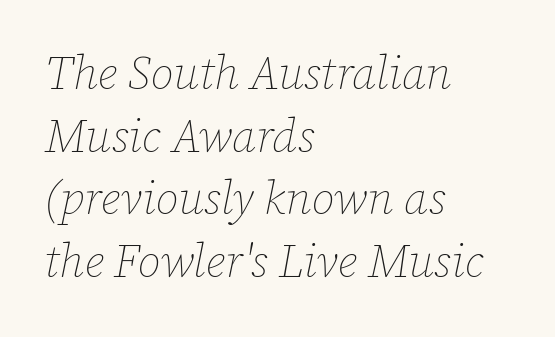
This sample keeps an unexceptional amount of space between lines. Alignment: flush left. Note the varied advance widths — an 'i' is clearly narrower than an 'm'. Weight: regular or lighter.
